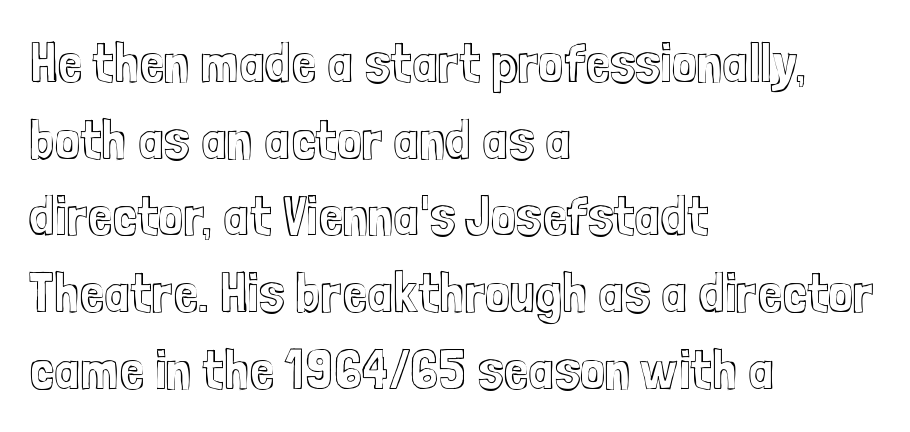
{"italic": "no", "width": "condensed", "x_height": "medium", "monospaced": "no", "underline": "no", "align": "left", "line_spacing": "normal", "line_spacing_ratio": 1.37, "letter_spacing": "normal", "letter_spacing_em": 0.0, "glyph_px": 56}
